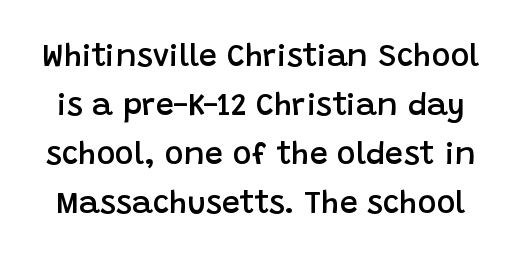
Q: Is the text bold? A: Semi-bold.
Q: Is the text italic (slanted)? A: No, it is upright.
Q: Is the typeface a serif or a sans-serif typeface? A: Sans-serif.
Q: Is the text underlined? A: No.
Q: Is the spacing between letters normal or unusually wide? A: Normal.
Q: Is the spacing between lines tight, normal or loose? A: Normal.
Q: Width (condensed, normal, or wide)? A: Normal.
Q: Stroke contrast? A: Low.
Q: x-height? A: Large.
Q: Monospaced? A: No.
